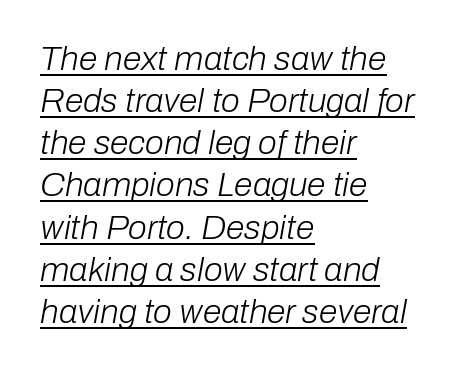
Q: Is the text bold? A: No.
Q: Is the text italic (slanted)? A: Yes, it leans right by about 10 degrees.
Q: Is the text underlined? A: Yes.
Q: How is the paragraph aligned? A: Left-aligned.
Q: Is the spacing between letters normal or unusually wide? A: Normal.
Q: Width (condensed, normal, or wide)? A: Normal.
Q: Stroke contrast? A: Low.
Q: x-height? A: Medium.
Q: Monospaced? A: No.
